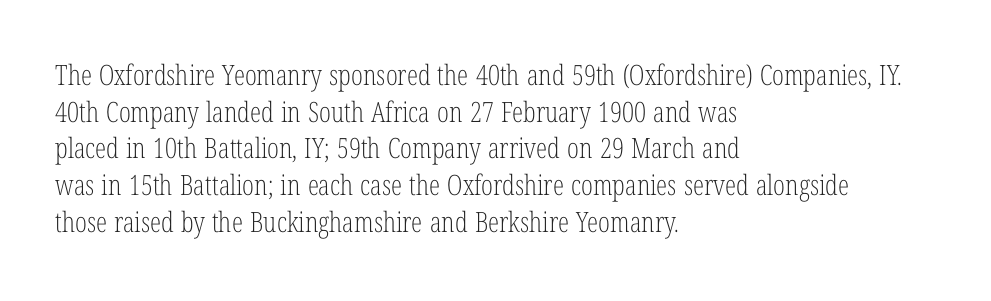
{"serif": "yes", "italic": "no", "bold": "no", "weight": "light", "width": "condensed", "stroke_contrast": "low", "x_height": "medium", "monospaced": "no", "underline": "no", "align": "left", "line_spacing": "normal", "line_spacing_ratio": 1.31, "letter_spacing": "normal", "letter_spacing_em": 0.0, "glyph_px": 28}
